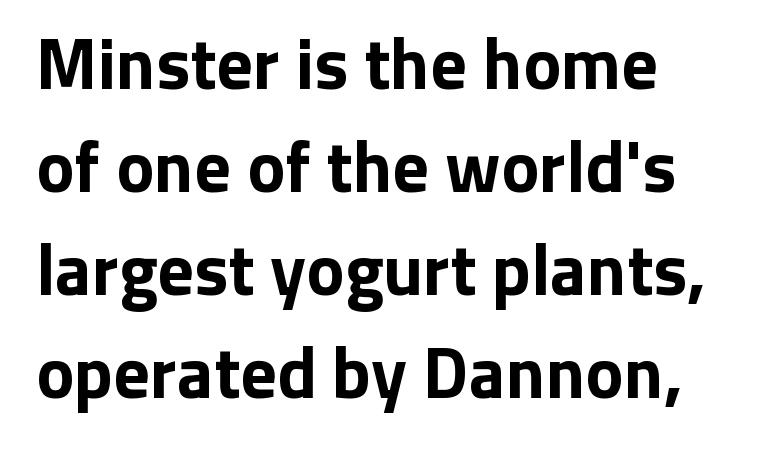
{"serif": "no", "italic": "no", "bold": "yes", "weight": "bold", "width": "normal", "stroke_contrast": "low", "x_height": "medium", "monospaced": "no", "underline": "no", "line_spacing": "normal", "line_spacing_ratio": 1.43, "letter_spacing": "normal", "letter_spacing_em": 0.0, "glyph_px": 72}
